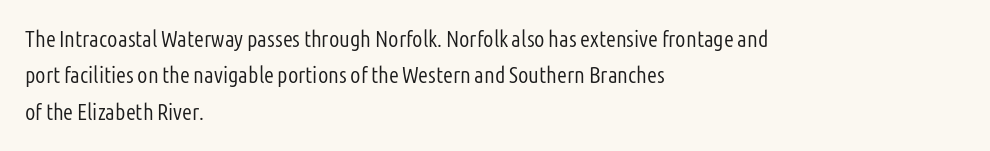
Compared with typical paragraphs, the rows here are spaced about the same. The letterforms sit at book weight or below. Ascenders rise straight up at ninety degrees. The lines are quadded left. Check the space under the baseline: it is left empty. Tracking value appears to be zero — textbook default spacing.
